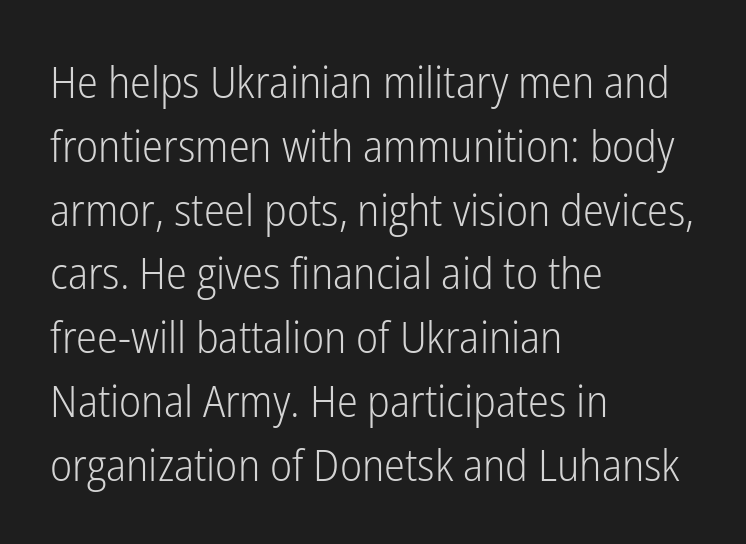
These lines sit exactly where default settings would place them. Alignment: flush left. To sum up the face: it is a sans, with no serifs. The passage shown is typed in a proportional face where columns would drift. Here the glyphs are tracked normally, forming tight word shapes.
